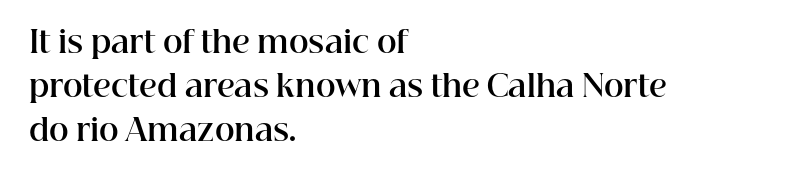
Q: Is the text bold? A: Yes.
Q: Is the text italic (slanted)? A: No, it is upright.
Q: Is the typeface a serif or a sans-serif typeface? A: Serif.
Q: Is the text underlined? A: No.
Q: How is the paragraph aligned? A: Left-aligned.
Q: Is the spacing between letters normal or unusually wide? A: Normal.
Q: Is the spacing between lines tight, normal or loose? A: Normal.
Q: Width (condensed, normal, or wide)? A: Normal.
Q: Stroke contrast? A: High.
Q: x-height? A: Medium.
Q: Monospaced? A: No.
